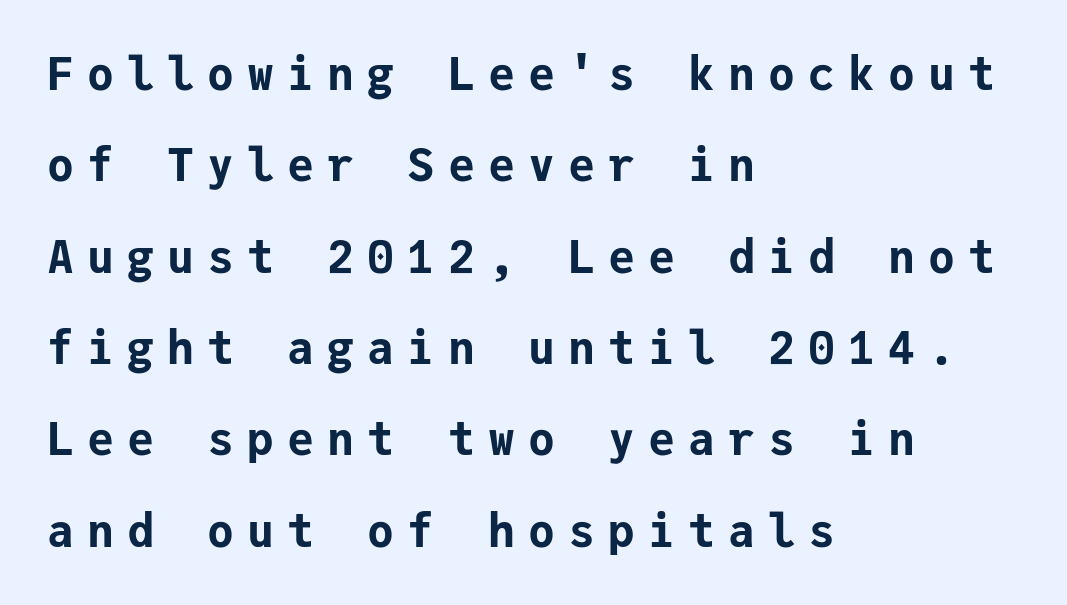
Q: Is the text bold? A: Yes.
Q: Is the text italic (slanted)? A: No, it is upright.
Q: Is the typeface a serif or a sans-serif typeface? A: Sans-serif.
Q: Is the text underlined? A: No.
Q: How is the paragraph aligned? A: Left-aligned.
Q: Is the spacing between letters normal or unusually wide? A: Unusually wide.
Q: Is the spacing between lines tight, normal or loose? A: Loose.
Q: Width (condensed, normal, or wide)? A: Normal.
Q: Stroke contrast? A: Low.
Q: x-height? A: Medium.
Q: Monospaced? A: Yes.
